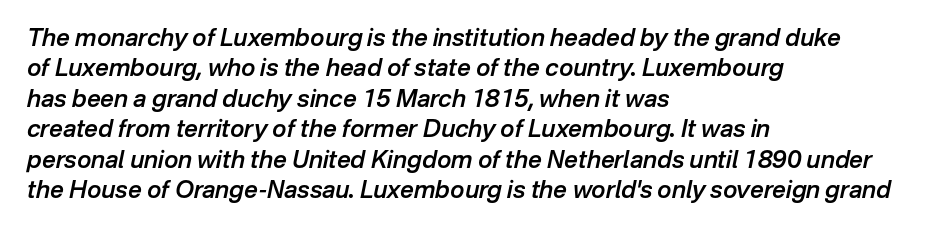
Q: Is the text bold? A: Semi-bold.
Q: Is the text italic (slanted)? A: Yes, it leans right by about 12 degrees.
Q: Is the text underlined? A: No.
Q: How is the paragraph aligned? A: Left-aligned.
Q: Is the spacing between letters normal or unusually wide? A: Normal.
Q: Is the spacing between lines tight, normal or loose? A: Normal.
